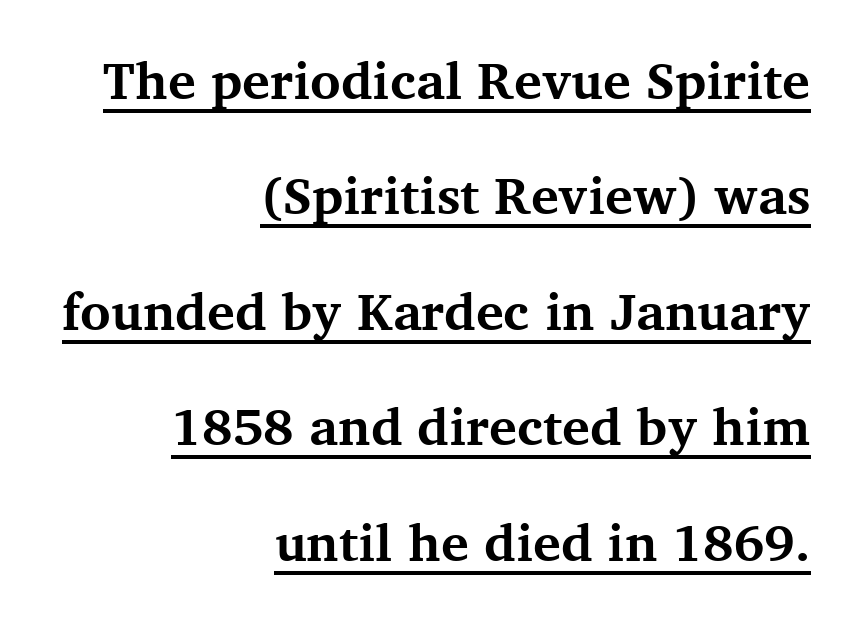
The image shows 52 px bold serif type, upright; set right-aligned, loose line spacing (2.22x), normal letter spacing, underlined; medium stroke contrast and a medium x-height.
